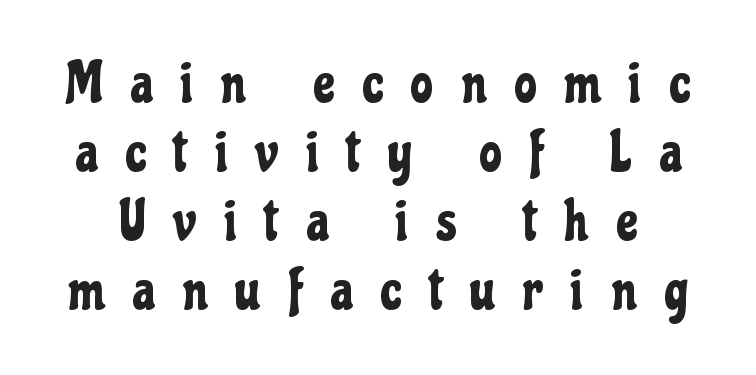
The image shows 57 px condensed sans-serif type, upright; set line spacing 1.21x, unusually wide letter spacing (+0.49 em), not underlined; low stroke contrast and a medium x-height.
